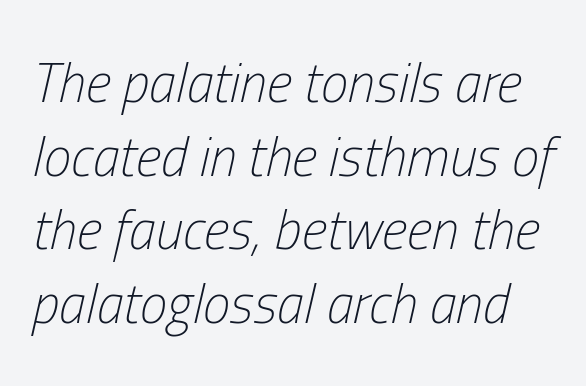
The image shows 55 px light, condensed type, italic (leaning right); set normal line spacing (1.34x), normal letter spacing, not underlined; low stroke contrast and a medium x-height.
